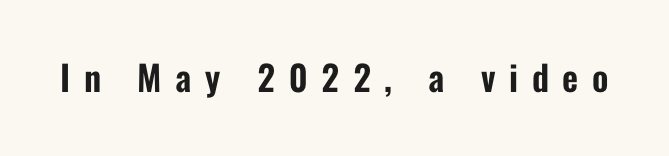
Q: Is the text italic (slanted)? A: No, it is upright.
Q: Is the typeface a serif or a sans-serif typeface? A: Sans-serif.
Q: Is the text underlined? A: No.
Q: Is the spacing between letters normal or unusually wide? A: Unusually wide.
Q: Width (condensed, normal, or wide)? A: Condensed.
Q: Stroke contrast? A: Low.
Q: x-height? A: Medium.
Q: Monospaced? A: No.
